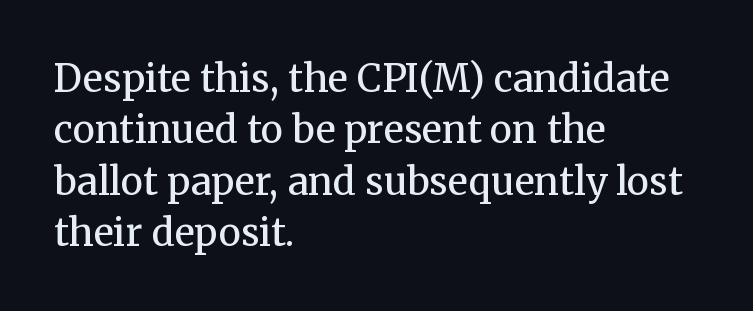
{"serif": "yes", "italic": "no", "bold": "no", "weight": "regular", "width": "normal", "stroke_contrast": "medium", "x_height": "medium", "monospaced": "no", "underline": "no", "align": "left", "line_spacing": "normal", "line_spacing_ratio": 1.35, "letter_spacing": "normal", "letter_spacing_em": 0.0, "glyph_px": 38}
